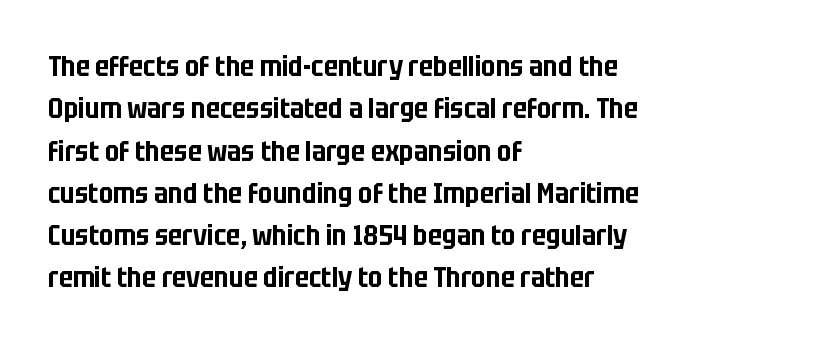
The image shows 28 px condensed sans-serif type, upright; set left-aligned, normal line spacing (1.51x), normal letter spacing, not underlined; low stroke contrast and a large x-height.
